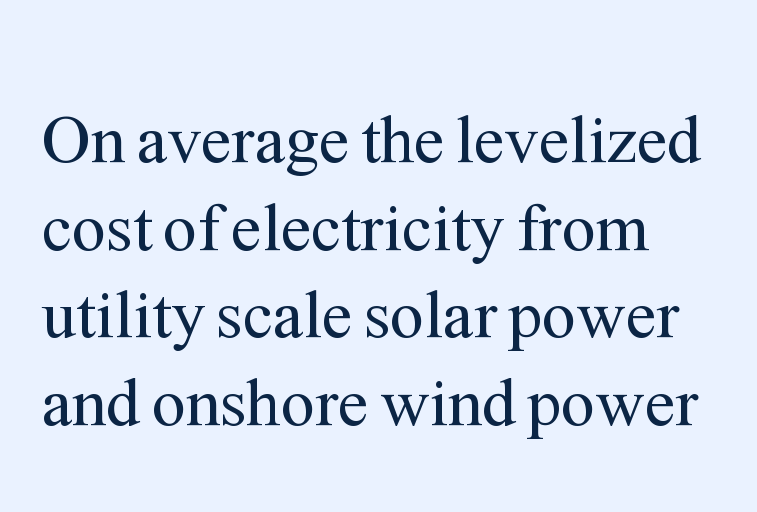
{"serif": "yes", "italic": "no", "bold": "no", "weight": "regular", "width": "normal", "stroke_contrast": "medium", "x_height": "medium", "monospaced": "no", "underline": "no", "line_spacing": "normal", "line_spacing_ratio": 1.29, "letter_spacing": "normal", "letter_spacing_em": 0.0, "glyph_px": 68}
